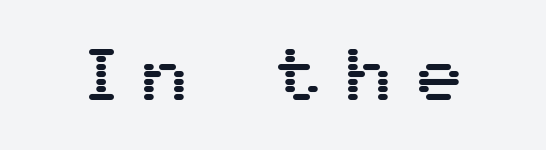
The passage shown is not underscored anywhere. Each letter's strokes conclude bluntly, with no projecting serifs. The type is letterspaced generously, with wide tracking. Italic? Not at all — the glyphs are vertical.
